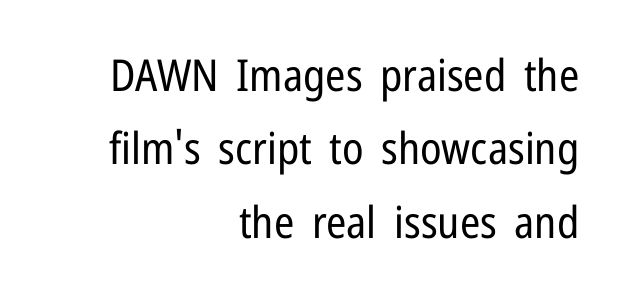
The face looks like a standard text weight, possibly lighter. Layout note: lines flush right. The rendering keeps characters at their native spacing. This sample keeps an unexceptional amount of space between lines. Varying glyph widths throughout — classic text-font behaviour. The gap between lines stays unmarked.
